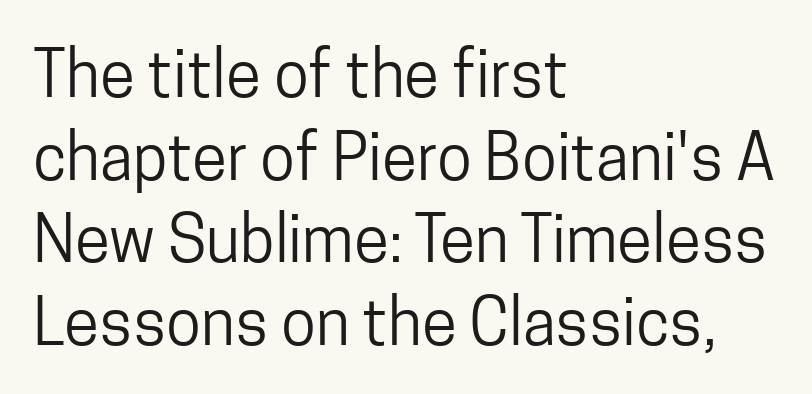
Q: Is the text bold? A: No.
Q: Is the text italic (slanted)? A: No, it is upright.
Q: Is the typeface a serif or a sans-serif typeface? A: Sans-serif.
Q: Is the text underlined? A: No.
Q: How is the paragraph aligned? A: Left-aligned.
Q: Is the spacing between letters normal or unusually wide? A: Normal.
Q: Is the spacing between lines tight, normal or loose? A: Normal.
Q: Width (condensed, normal, or wide)? A: Condensed.
Q: Stroke contrast? A: Low.
Q: x-height? A: Medium.
Q: Monospaced? A: No.
